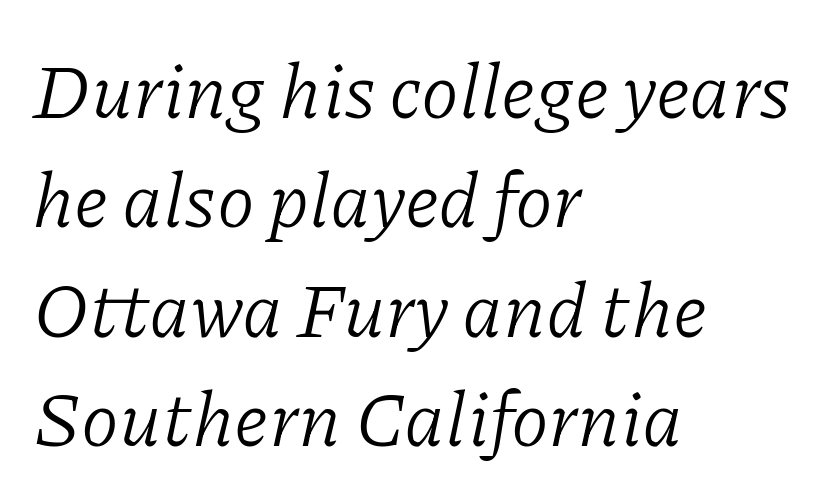
{"serif": "yes", "italic": "yes", "lean": "right", "slant_degrees": 11, "bold": "no", "weight": "light", "width": "normal", "stroke_contrast": "low", "x_height": "medium", "monospaced": "no", "underline": "no", "align": "left", "line_spacing": "normal", "line_spacing_ratio": 1.42, "letter_spacing": "normal", "letter_spacing_em": 0.0, "glyph_px": 77}
